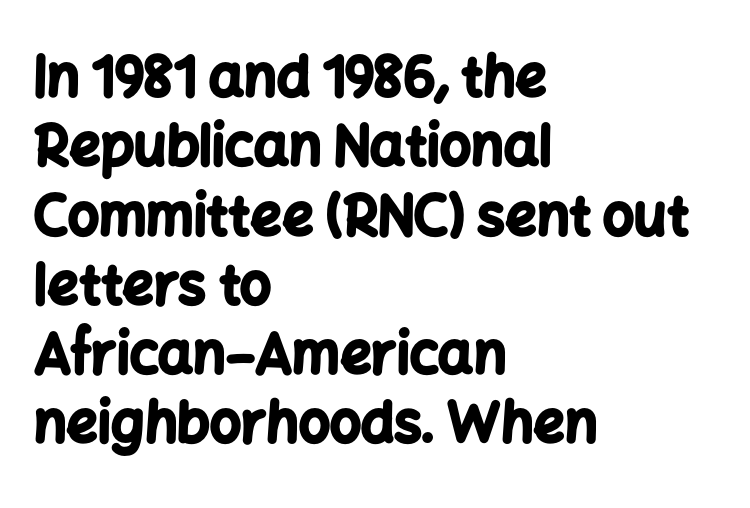
Q: Is the text bold? A: Yes.
Q: Is the text italic (slanted)? A: No, it is upright.
Q: Is the typeface a serif or a sans-serif typeface? A: Sans-serif.
Q: Is the text underlined? A: No.
Q: How is the paragraph aligned? A: Left-aligned.
Q: Is the spacing between letters normal or unusually wide? A: Normal.
Q: Is the spacing between lines tight, normal or loose? A: Normal.
Q: Width (condensed, normal, or wide)? A: Normal.
Q: Stroke contrast? A: Low.
Q: x-height? A: Medium.
Q: Monospaced? A: No.
